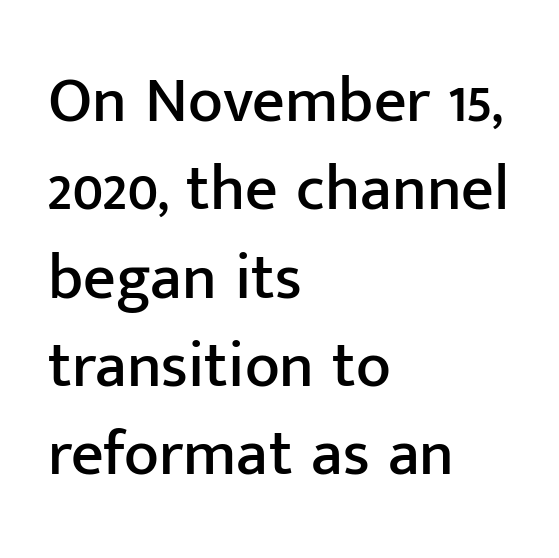
{"serif": "no", "italic": "no", "width": "normal", "stroke_contrast": "low", "x_height": "medium", "monospaced": "no", "underline": "no", "align": "left", "line_spacing": "normal", "line_spacing_ratio": 1.38, "letter_spacing": "normal", "letter_spacing_em": 0.0, "glyph_px": 64}
